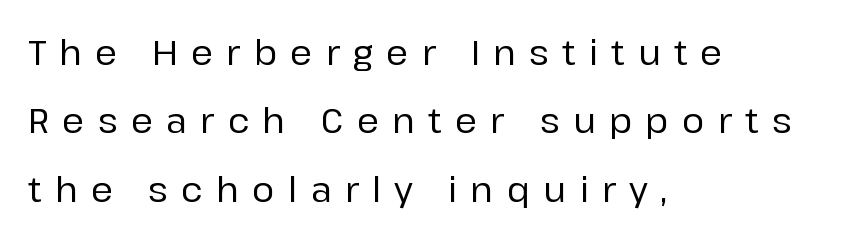
Characters remain perfectly vertical along every line. The space between consecutive lines is lavish. A clean baseline with only descenders dipping below it. The rendering anchors every line to the left-hand side. Proportional: the letters do not fall into vertical columns.
